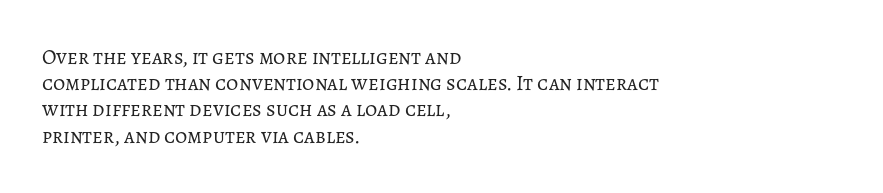
Does extra space separate the letters? No, they use regular spacing. Layout note: lines flush left. The area under the type is left untouched. This reads as an unemphasized weight, regular at the heaviest. This is roman type, the default non-slanted kind. Vertical spacing — default.
